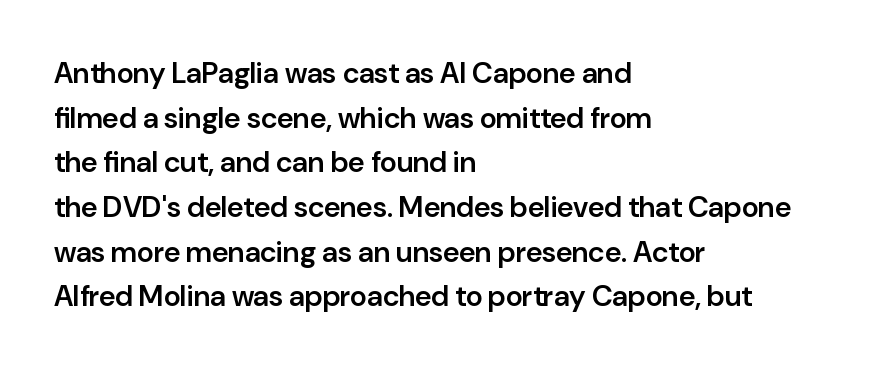
The image shows 29 px semibold sans-serif type, upright; set left-aligned, normal line spacing (1.54x), normal letter spacing, not underlined; low stroke contrast and a medium x-height.
